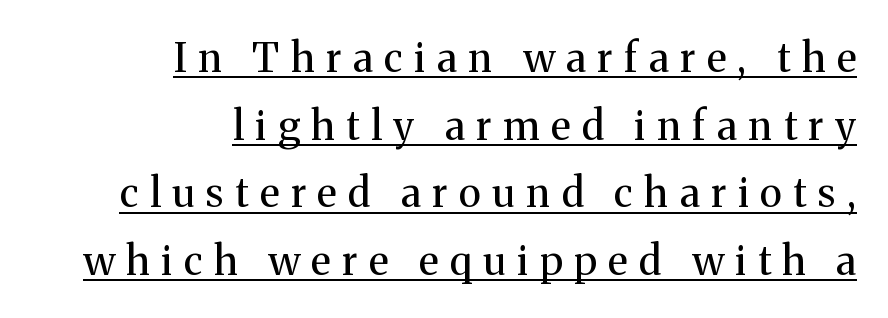
Q: Is the text bold? A: No.
Q: Is the text italic (slanted)? A: No, it is upright.
Q: Is the typeface a serif or a sans-serif typeface? A: Serif.
Q: Is the text underlined? A: Yes.
Q: How is the paragraph aligned? A: Right-aligned.
Q: Is the spacing between letters normal or unusually wide? A: Unusually wide.
Q: Is the spacing between lines tight, normal or loose? A: Normal.
Q: Width (condensed, normal, or wide)? A: Normal.
Q: Stroke contrast? A: Medium.
Q: x-height? A: Medium.
Q: Monospaced? A: No.
